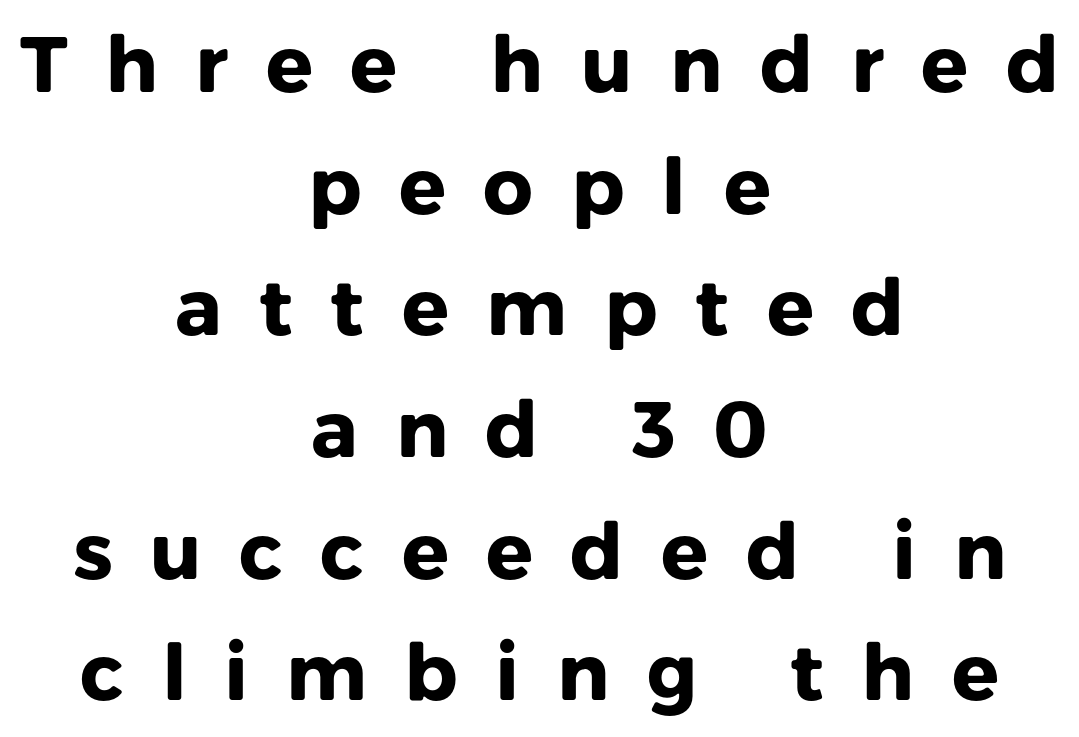
Notice how descenders clear the ascenders below comfortably — that's standard leading. Varying glyph widths throughout — classic text-font behaviour. Thick stems and heavy bowls — unmistakably bold. A student would call this center alignment; a typographer would say set centered. What kind of face is this? One without serifs — a sans.
